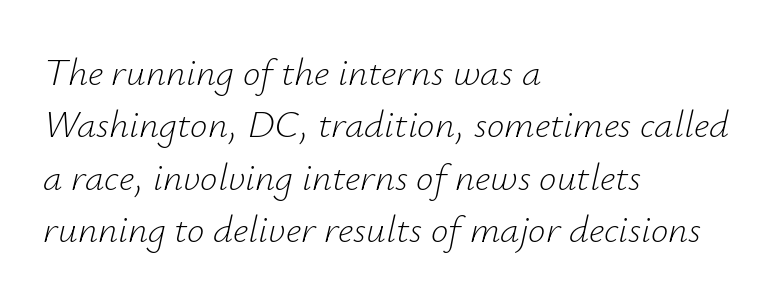
{"italic": "yes", "lean": "right", "slant_degrees": 12, "bold": "no", "weight": "light", "width": "normal", "stroke_contrast": "low", "x_height": "small", "monospaced": "no", "underline": "no", "align": "left", "line_spacing": "normal", "line_spacing_ratio": 1.34, "letter_spacing": "normal", "letter_spacing_em": 0.0, "glyph_px": 39}
